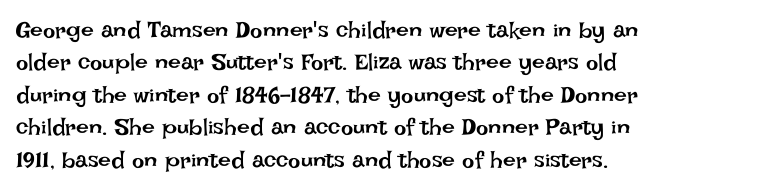
The image shows 23 px text type, upright; set left-aligned, normal line spacing (1.41x), normal letter spacing, not underlined.
